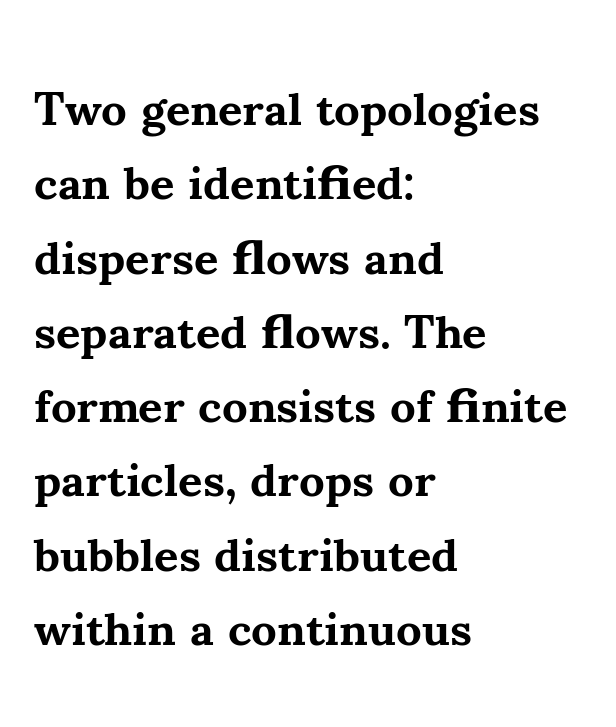
Q: Is the text bold? A: Yes.
Q: Is the text italic (slanted)? A: No, it is upright.
Q: Is the typeface a serif or a sans-serif typeface? A: Serif.
Q: Is the text underlined? A: No.
Q: How is the paragraph aligned? A: Left-aligned.
Q: Is the spacing between letters normal or unusually wide? A: Normal.
Q: Is the spacing between lines tight, normal or loose? A: Normal.
Q: Width (condensed, normal, or wide)? A: Normal.
Q: Stroke contrast? A: Medium.
Q: x-height? A: Small.
Q: Monospaced? A: No.
